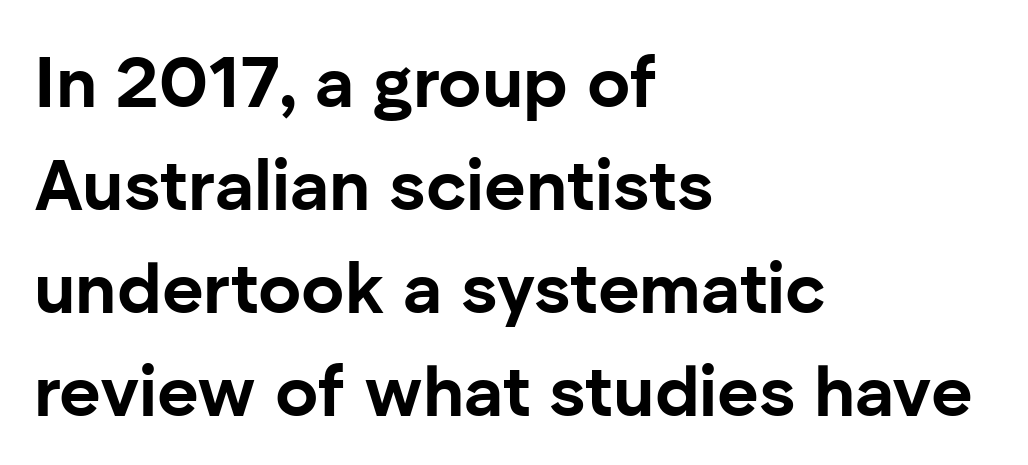
{"serif": "no", "italic": "no", "bold": "yes", "weight": "bold", "width": "normal", "stroke_contrast": "low", "x_height": "medium", "monospaced": "no", "underline": "no", "align": "left", "line_spacing": "normal", "line_spacing_ratio": 1.43, "letter_spacing": "normal", "letter_spacing_em": 0.0, "glyph_px": 72}
